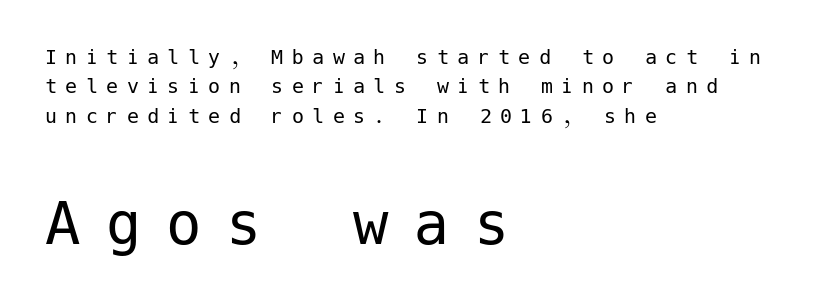
The image shows 71 px regular-weight sans-serif type, upright; set left-aligned, line spacing 1.22x, unusually wide letter spacing (+0.35 em), not underlined; the second (bottom) block is 2.96x larger; low stroke contrast and a medium x-height.
